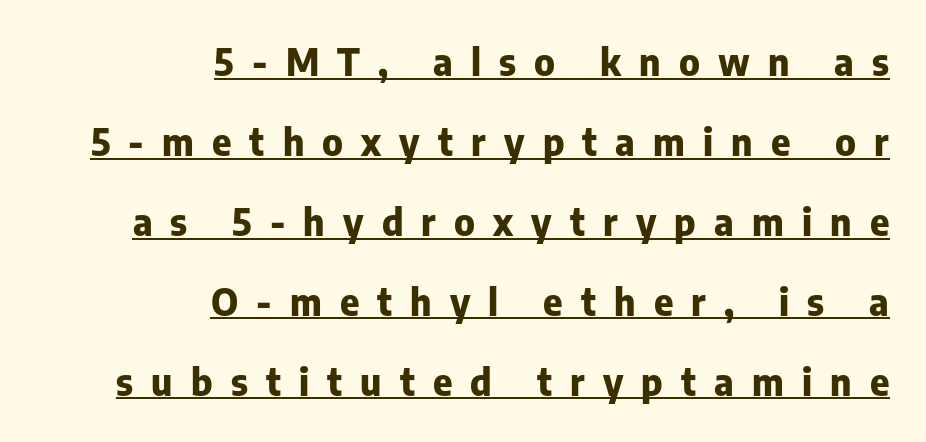
The image shows 37 px heavy sans-serif type, upright; set right-aligned, loose line spacing (2.16x), unusually wide letter spacing (+0.49 em), underlined; low stroke contrast and a medium x-height.
